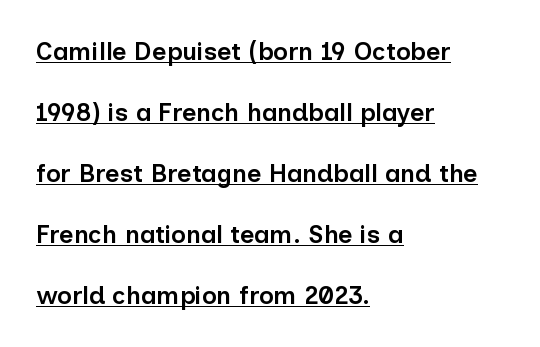
The leading is generous, giving the passage an open texture. Posture: straight, roman, zero tilt. The rendering anchors every line to the left-hand side. Standard letterfit; no display-style spreading of the glyphs. Compared with undecorated copy, this sample adds a rule below the words.
